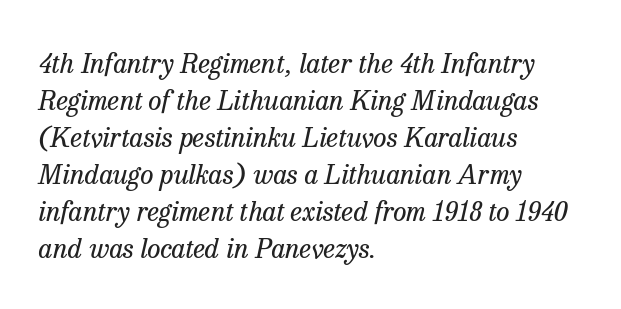
Vertical stems look standard width or narrower in stroke. The words here are not underlined. The text block is weighted toward the left margin, trailing off unevenly rightward. The horizontal fit of the characters is conventional and even. These lines were composed using italics.
